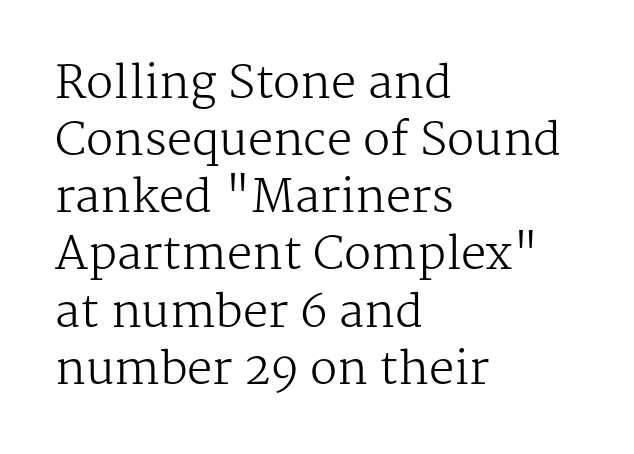
Q: Is the text bold? A: No.
Q: Is the text italic (slanted)? A: No, it is upright.
Q: Is the typeface a serif or a sans-serif typeface? A: Serif.
Q: Is the text underlined? A: No.
Q: How is the paragraph aligned? A: Left-aligned.
Q: Is the spacing between letters normal or unusually wide? A: Normal.
Q: Is the spacing between lines tight, normal or loose? A: Normal.
Q: Width (condensed, normal, or wide)? A: Normal.
Q: Stroke contrast? A: Medium.
Q: x-height? A: Medium.
Q: Monospaced? A: No.
